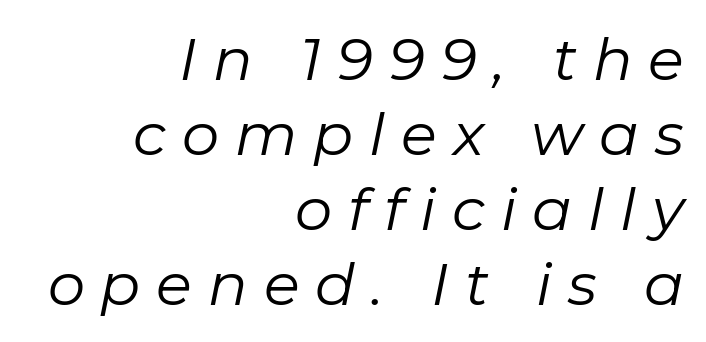
The cut favours lightness, reaching ordinary text weight at its darkest. Type without underlining. The whole block is typeset with a tilt. Proportional: the letters do not fall into vertical columns.
